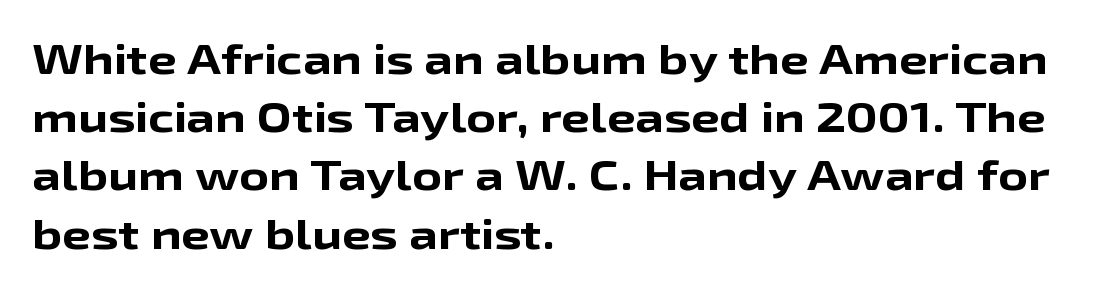
Nothing sits at the stroke ends, so this counts as sans-serif. The ragged edge is on the right, which tells us the setting is flush left. Spacing between characters is what you'd get straight out of the box. On the weight axis this lands at bold, roughly 700.
